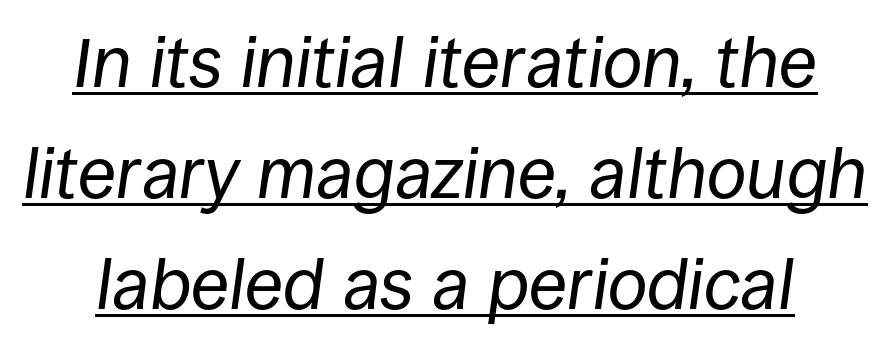
The image shows 71 px regular-weight type, italic (leaning right); set normal line spacing (1.56x), normal letter spacing, underlined; low stroke contrast and a large x-height.
